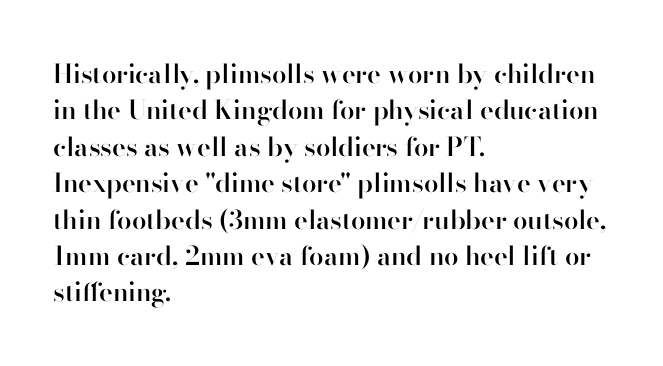
Each glyph is drawn with semibold strokes, heavier than normal yet not fully bold. Each word holds together tightly as a unit, with standard inter-letter gaps. These lines sit exactly where default settings would place them. Every row of glyphs begins at an identical x-position on the left.
